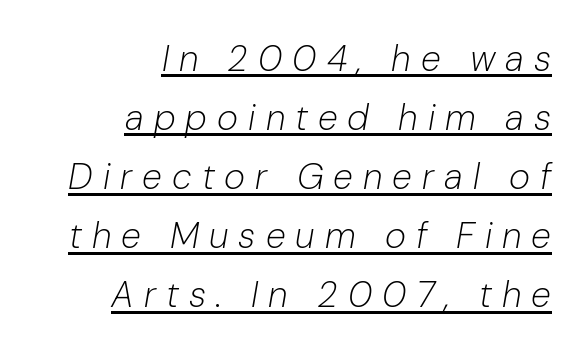
The image shows 36 px light type, italic (leaning right); set right-aligned, normal line spacing (1.64x), unusually wide letter spacing (+0.28 em), underlined; low stroke contrast and a medium x-height.
